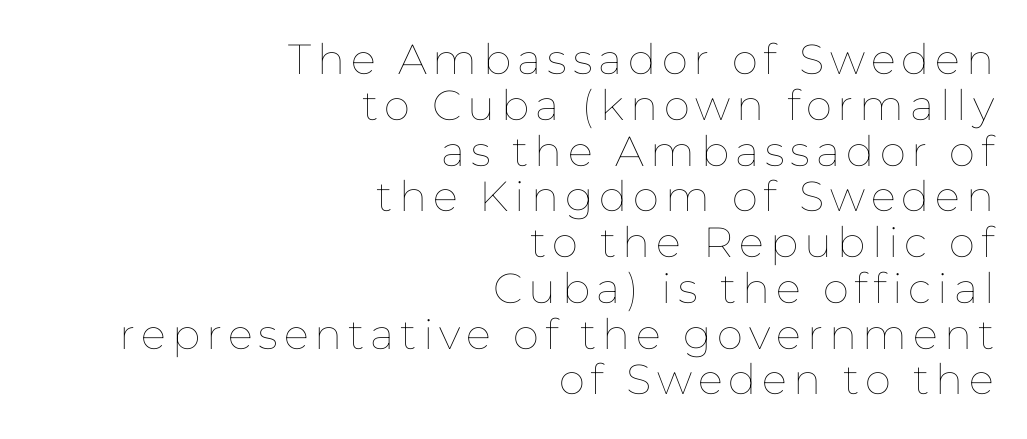
The image shows 42 px thin type, upright; set right-aligned, tight line spacing (1.09x), not underlined; low stroke contrast and a medium x-height.
